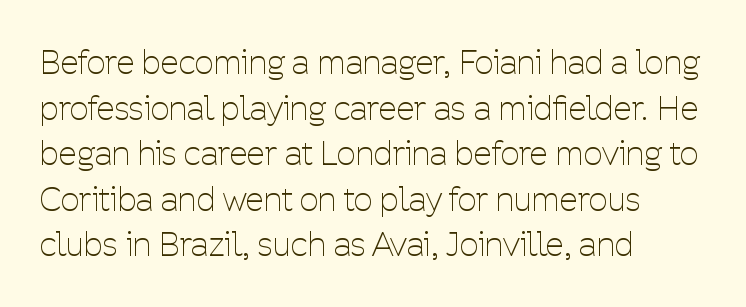
Looks like regular typesetting: each glyph gets only the width it needs. This rendering leaves character spacing at its baseline value. If you measured baseline to baseline, you'd find a middling distance. All the whitespace from short lines collects on the right.
